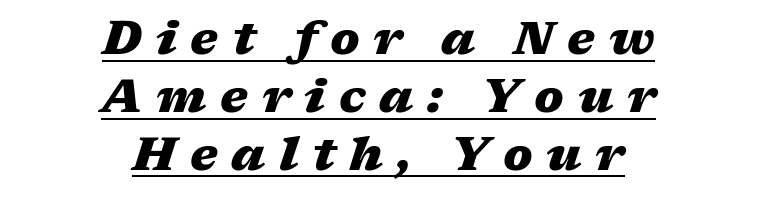
{"italic": "yes", "lean": "right", "slant_degrees": 17, "bold": "yes", "weight": "heavy", "width": "wide", "stroke_contrast": "medium", "x_height": "medium", "monospaced": "no", "underline": "yes", "align": "center", "line_spacing_ratio": 1.23, "letter_spacing": "wide", "letter_spacing_em": 0.29, "glyph_px": 47}
